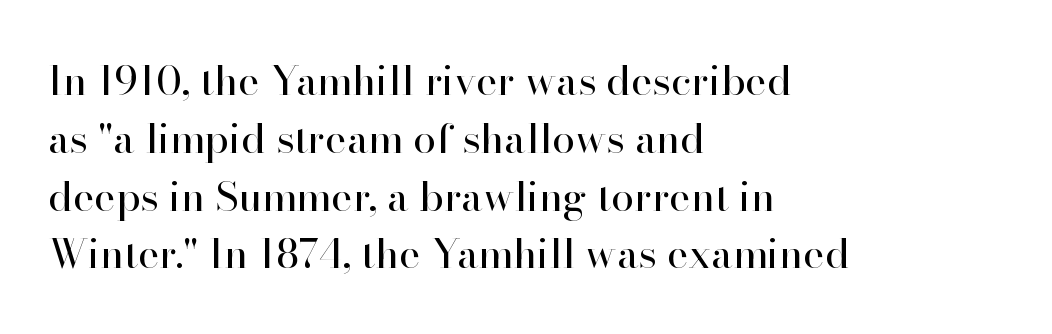
{"serif": "yes", "italic": "no", "bold": "no", "weight": "regular", "width": "normal", "stroke_contrast": "high", "x_height": "small", "monospaced": "no", "underline": "no", "align": "left", "line_spacing": "normal", "line_spacing_ratio": 1.41, "letter_spacing": "normal", "letter_spacing_em": 0.0, "glyph_px": 41}
